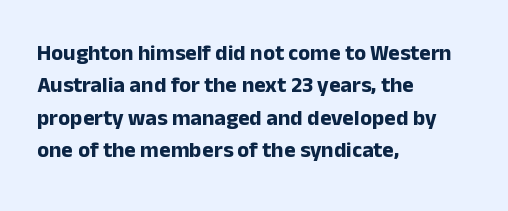
The image shows 22 px bold type, upright; set left-aligned, normal line spacing (1.47x), normal letter spacing, not underlined.
